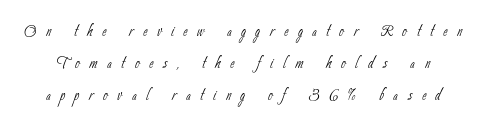
{"bold": "no", "underline": "no", "line_spacing": "normal", "line_spacing_ratio": 1.61, "letter_spacing": "wide", "letter_spacing_em": 0.49, "glyph_px": 20}
